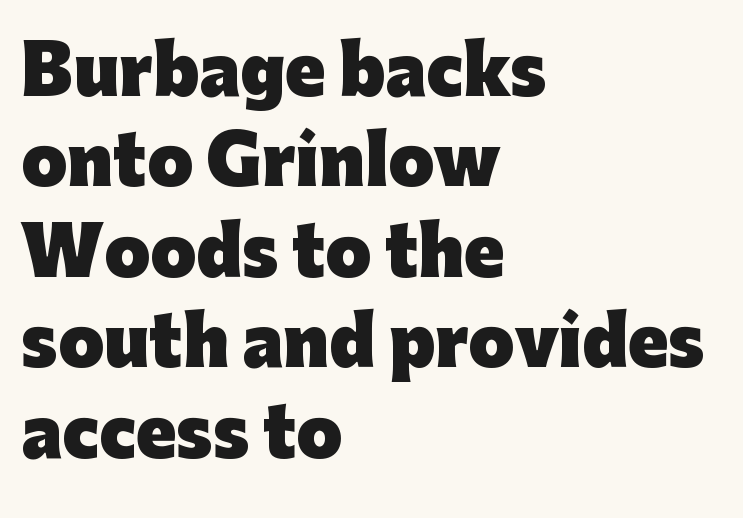
Q: Is the text bold? A: Yes.
Q: Is the text italic (slanted)? A: No, it is upright.
Q: Is the typeface a serif or a sans-serif typeface? A: Sans-serif.
Q: Is the text underlined? A: No.
Q: How is the paragraph aligned? A: Left-aligned.
Q: Is the spacing between letters normal or unusually wide? A: Normal.
Q: Is the spacing between lines tight, normal or loose? A: Normal.
Q: Width (condensed, normal, or wide)? A: Normal.
Q: Stroke contrast? A: Low.
Q: x-height? A: Medium.
Q: Monospaced? A: No.
